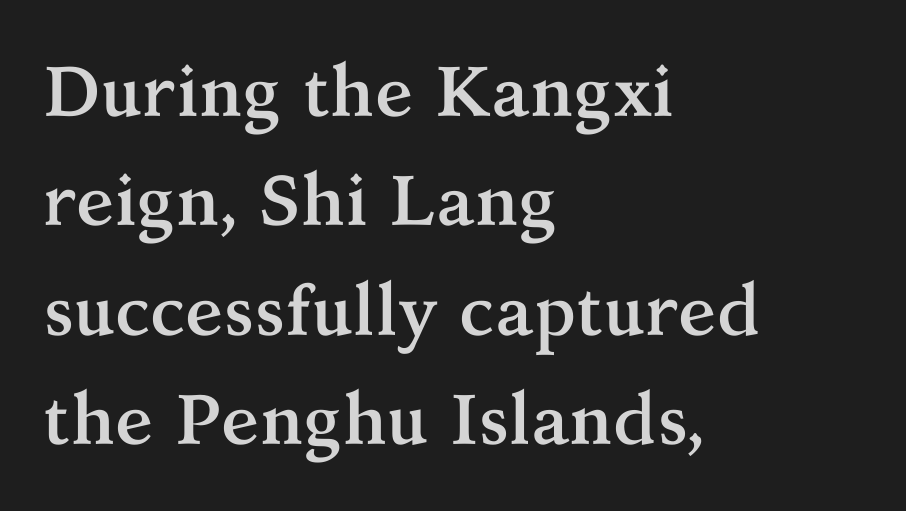
Are there feet on the stems? There are — it's a serif. Think of a printed novel: that variable character pitch is what you see here. Typographic density is high because the face is bold. Honestly, the row spacing looks completely unremarkable. Each word holds together tightly as a unit, with standard inter-letter gaps.
